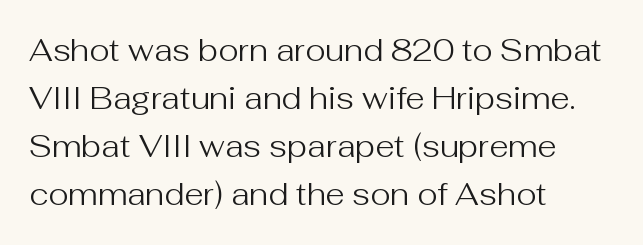
The image shows 31 px regular-weight sans-serif type, upright; set left-aligned, normal line spacing (1.55x), normal letter spacing, not underlined; medium stroke contrast and a medium x-height.
